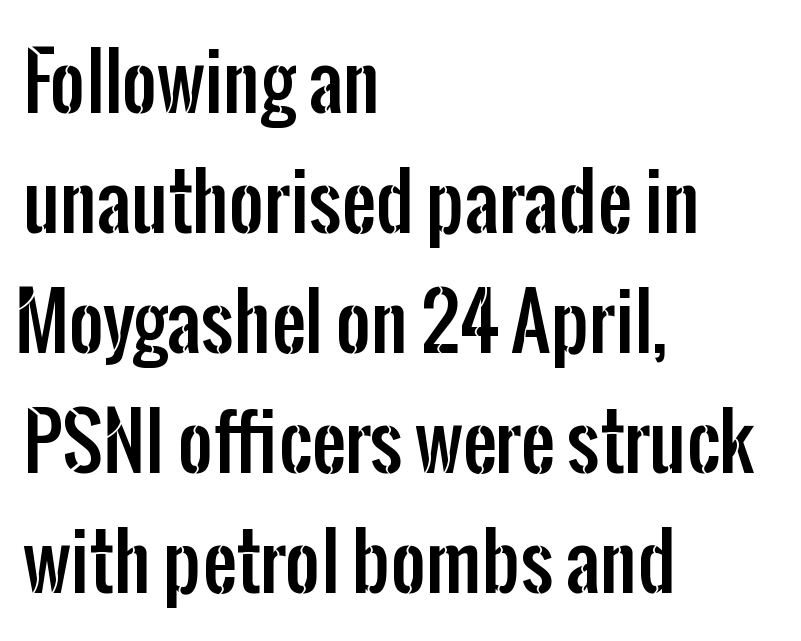
Q: Is the text italic (slanted)? A: No, it is upright.
Q: Is the typeface a serif or a sans-serif typeface? A: Sans-serif.
Q: Is the text underlined? A: No.
Q: How is the paragraph aligned? A: Left-aligned.
Q: Is the spacing between letters normal or unusually wide? A: Normal.
Q: Is the spacing between lines tight, normal or loose? A: Normal.
Q: Width (condensed, normal, or wide)? A: Condensed.
Q: Stroke contrast? A: Low.
Q: x-height? A: Medium.
Q: Monospaced? A: No.
